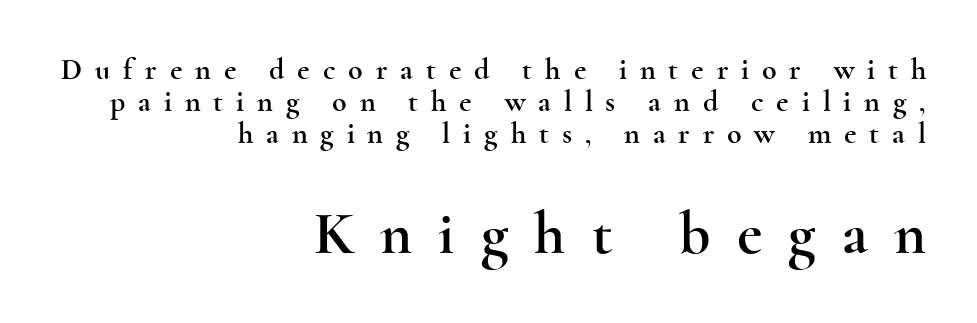
The image shows 61 px wide serif type, upright; set right-aligned, tight line spacing (1.07x), unusually wide letter spacing (+0.43 em), not underlined; the second (bottom) block is 2.03x larger; a small x-height.
